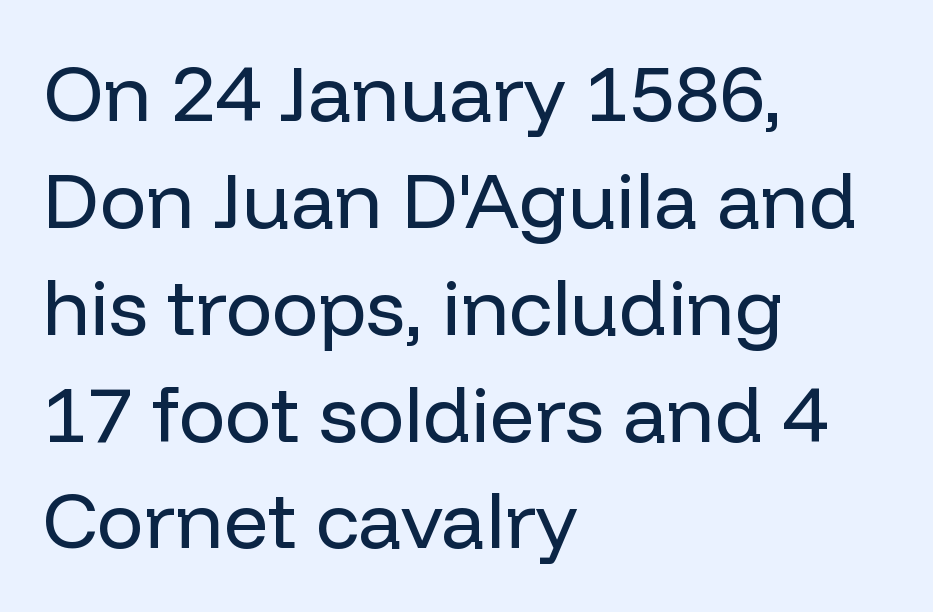
The passage shown is typed in a proportional face where columns would drift. Nothing unusual about the tracking: characters are spaced as the font intends. Posture: upright roman. No feet cap the strokes, marking this as sans-serif type. Each row of text sits above clean, open space. Students, observe: this is what conventionally led text looks like.
